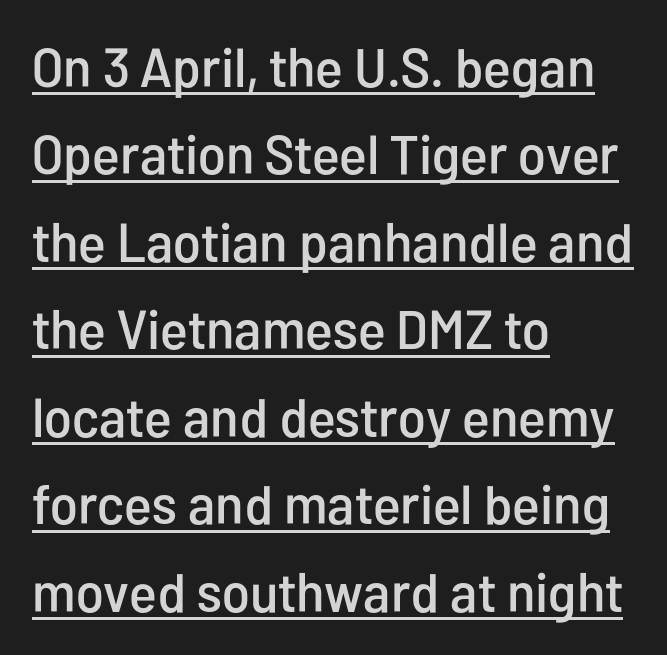
The image shows 55 px condensed sans-serif type, upright; set left-aligned, normal line spacing (1.59x), normal letter spacing, underlined; low stroke contrast and a medium x-height.
